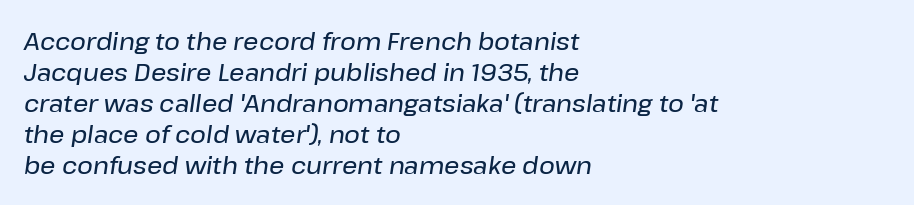
Looking at the ascenders, they clearly lean. Leading: standard. Descenders are the only things crossing below the line. The tracking reads as untouched default to a designer's eye. Leftover space on each line is placed entirely after the last word.
